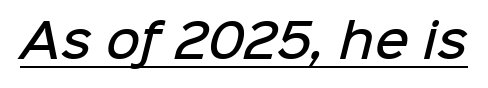
The image shows 47 px semibold sans-serif type; set normal letter spacing, underlined; low stroke contrast and a medium x-height.
